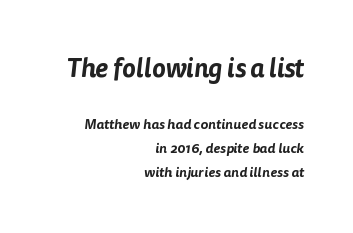
Q: Is the text underlined? A: No.
Q: How is the paragraph aligned? A: Right-aligned.
Q: Is the spacing between letters normal or unusually wide? A: Normal.
Q: Which block of text is set in a larger size, the first (top) or the second (bottom)? A: The first (top) one.
